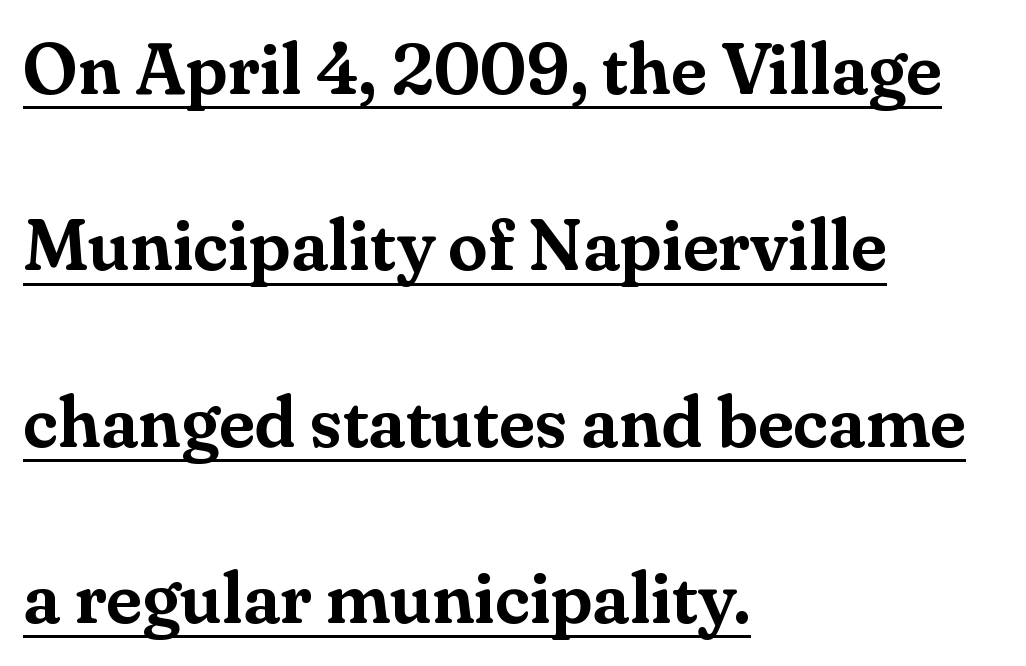
The type is set solid horizontally, with unmodified tracking. The compositor pushed each line to the left boundary. Airy leading. Examine the stroke ends and you'll spot serifs. In designer terms, the underline attribute is active on this setting.
